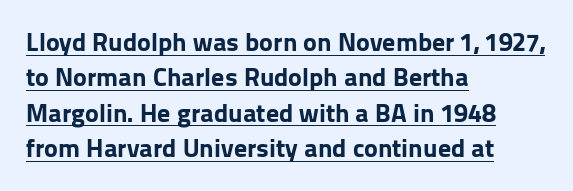
{"italic": "no", "bold": "yes", "underline": "yes", "align": "left", "line_spacing": "normal", "line_spacing_ratio": 1.36, "letter_spacing": "normal", "letter_spacing_em": 0.0, "glyph_px": 26}
